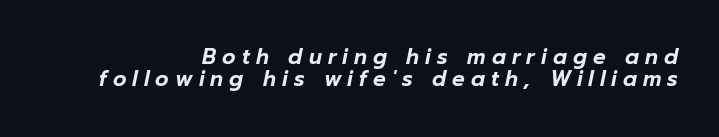
The image shows 21 px text type, italic (leaning right); set right-aligned, tight line spacing (1.05x), unusually wide letter spacing (+0.29 em), not underlined.
